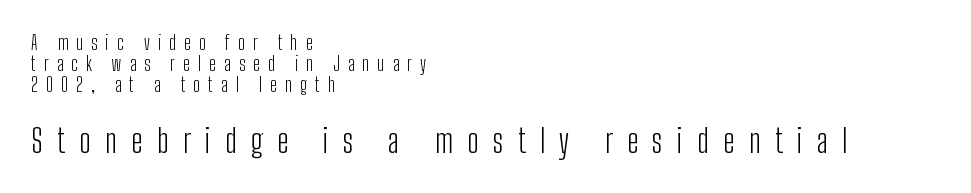
Nobody drew a line under any word here. Caption: upper text group reduced, lower text group enlarged. Weight: regular or lighter. The type is letterspaced generously, with wide tracking.
